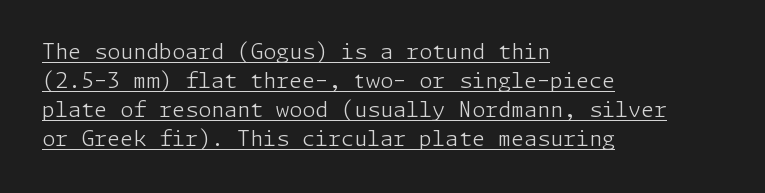
{"italic": "no", "bold": "no", "underline": "yes", "align": "left", "line_spacing": "normal", "line_spacing_ratio": 1.38, "letter_spacing": "normal", "letter_spacing_em": 0.0, "glyph_px": 21}
